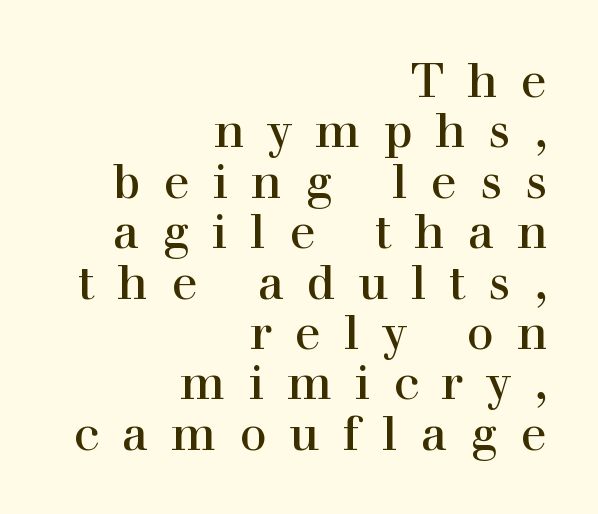
The image shows 48 px serif type, upright; set right-aligned, tight line spacing (1.05x), unusually wide letter spacing (+0.48 em), not underlined; a medium x-height.
